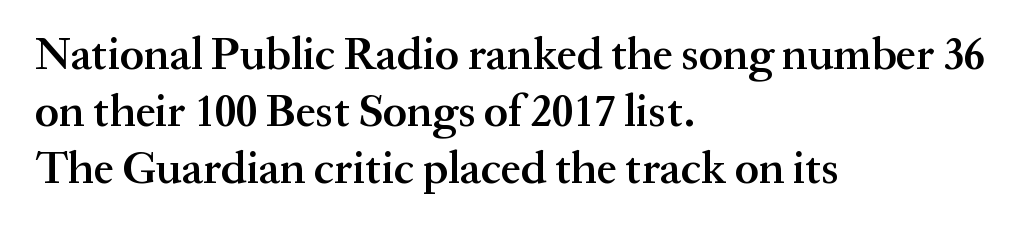
{"serif": "yes", "italic": "no", "bold": "semi", "weight": "semibold", "width": "normal", "stroke_contrast": "medium", "x_height": "medium", "monospaced": "no", "underline": "no", "align": "left", "line_spacing": "normal", "line_spacing_ratio": 1.27, "letter_spacing": "normal", "letter_spacing_em": 0.0, "glyph_px": 45}
